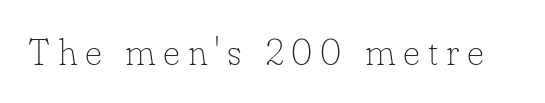
The image shows 37 px thin serif type, upright; set unusually wide letter spacing (+0.21 em), not underlined; low stroke contrast and a small x-height.
